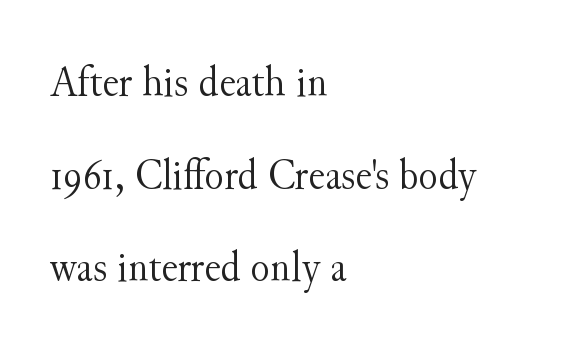
The image shows 45 px light serif type, upright; set left-aligned, loose line spacing (2.06x), normal letter spacing, not underlined; medium stroke contrast and a small x-height.
